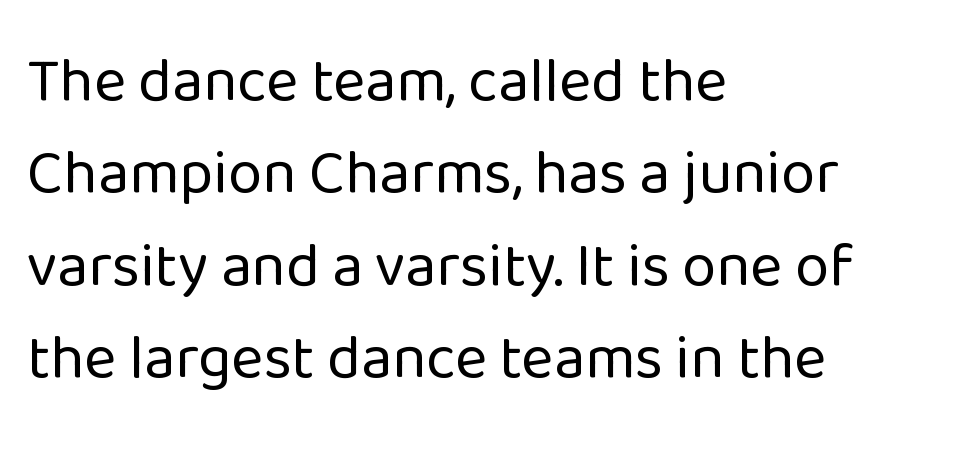
{"serif": "no", "italic": "no", "bold": "no", "weight": "regular", "width": "normal", "stroke_contrast": "low", "x_height": "medium", "monospaced": "no", "underline": "no", "align": "left", "line_spacing": "normal", "line_spacing_ratio": 1.49, "letter_spacing": "normal", "letter_spacing_em": 0.0, "glyph_px": 62}
